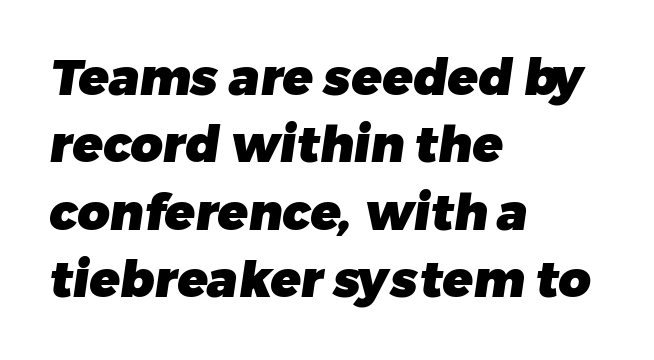
A typesetter would call this zero additional tracking. Lines of text with bare space underneath. If you measured baseline to baseline, you'd find a middling distance. Grotesque or geometric, the face here clearly has no serifs. A typesetter would call this proportional, since set widths differ per character. A dark, heavy texture on the line: the type is bold.
